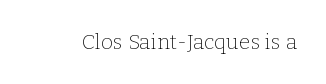
The image shows 21 px text type, upright; set normal letter spacing, not underlined.
